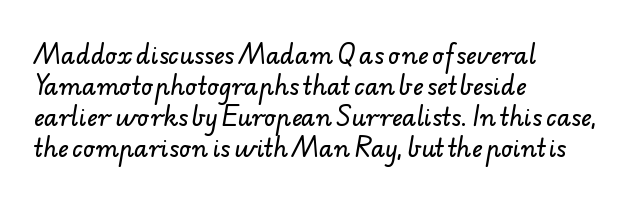
{"underline": "no", "align": "left", "line_spacing": "normal", "line_spacing_ratio": 1.35, "letter_spacing": "normal", "letter_spacing_em": 0.0, "glyph_px": 23}
